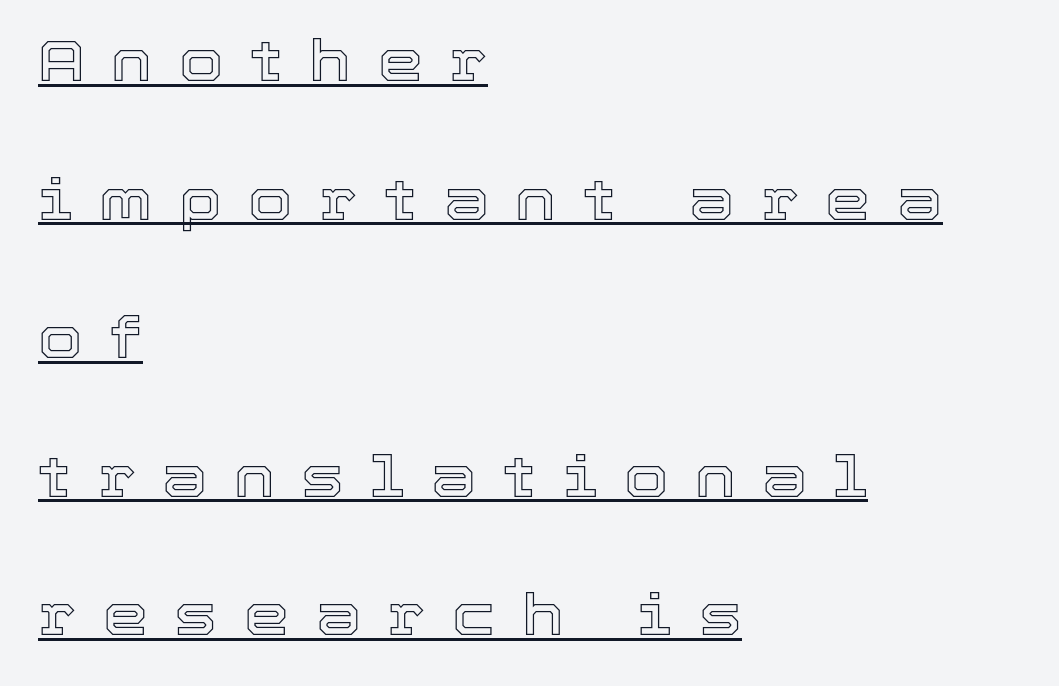
This rendering widens character spacing well past its baseline value. Do the characters align in a grid? No, the font is proportional. The leading is generous, giving the passage an open texture. Posture: upright roman. Beneath each row of characters lies a ruled line. Every row of glyphs begins at an identical x-position on the left.
